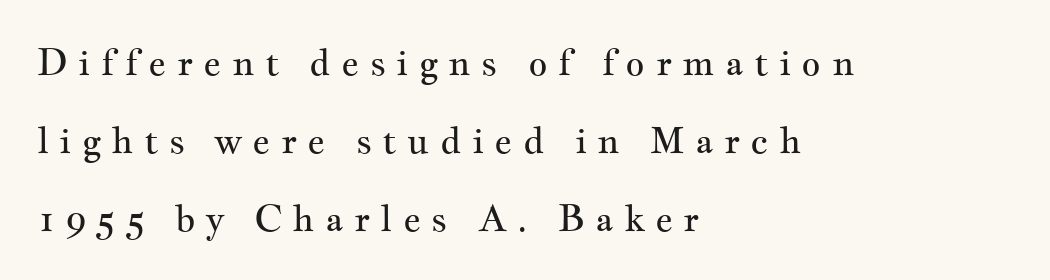
The image shows 37 px regular-weight, wide serif type, upright; set left-aligned, loose line spacing (2.11x), unusually wide letter spacing (+0.28 em), not underlined; medium stroke contrast and a small x-height.
